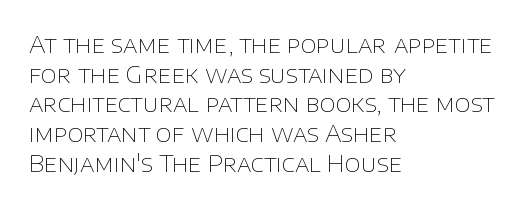
{"italic": "no", "bold": "no", "underline": "no", "align": "left", "line_spacing": "normal", "line_spacing_ratio": 1.29, "letter_spacing": "normal", "letter_spacing_em": 0.0, "glyph_px": 23}
